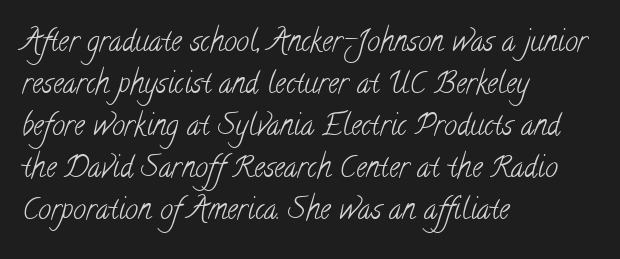
{"bold": "no", "weight": "light", "width": "condensed", "stroke_contrast": "low", "x_height": "small", "monospaced": "no", "underline": "no", "align": "left", "line_spacing": "normal", "line_spacing_ratio": 1.45, "letter_spacing": "normal", "letter_spacing_em": 0.0, "glyph_px": 29}
